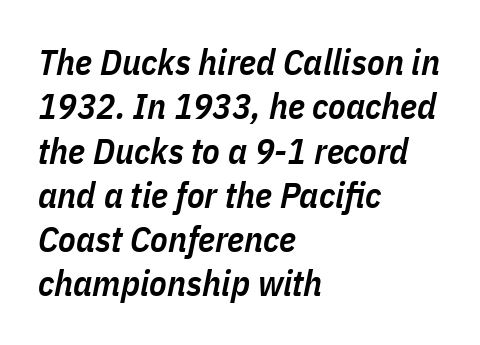
{"italic": "yes", "lean": "right", "slant_degrees": 11, "bold": "semi", "weight": "semibold", "width": "condensed", "stroke_contrast": "low", "x_height": "medium", "monospaced": "no", "underline": "no", "align": "left", "line_spacing_ratio": 1.23, "letter_spacing": "normal", "letter_spacing_em": 0.0, "glyph_px": 36}
